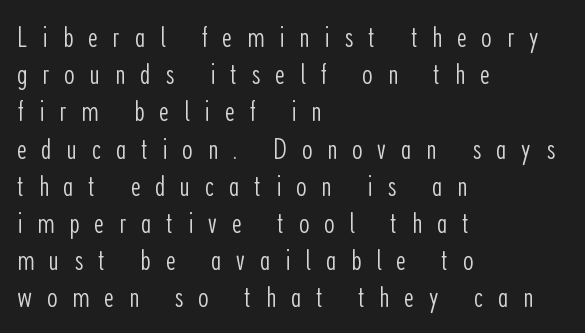
Honestly, there is no underline to notice here at all. The letters advance in unequal steps, a hallmark of proportional type. Note: no serifs on the glyphs. Bold? No — there's no thickening of the strokes.
